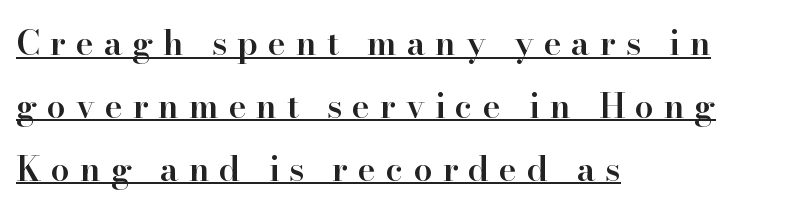
The image shows 34 px semibold serif type, upright; set left-aligned, line spacing 1.85x, unusually wide letter spacing (+0.29 em), underlined; high stroke contrast and a small x-height.
